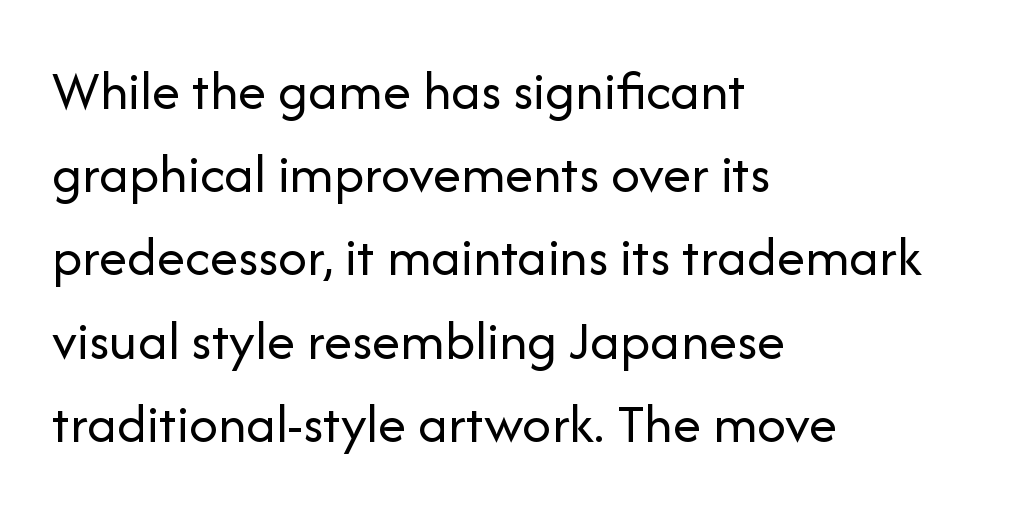
{"serif": "no", "italic": "no", "bold": "no", "weight": "regular", "width": "normal", "stroke_contrast": "low", "x_height": "medium", "monospaced": "no", "underline": "no", "align": "left", "line_spacing": "normal", "line_spacing_ratio": 1.46, "letter_spacing": "normal", "letter_spacing_em": 0.0, "glyph_px": 57}
